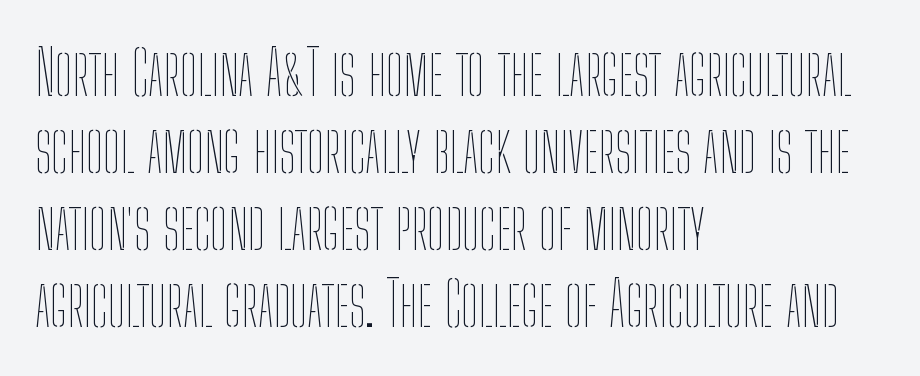
The image shows 62 px thin, condensed type, upright; set left-aligned, line spacing 1.24x, normal letter spacing, not underlined; low stroke contrast and a medium x-height.
